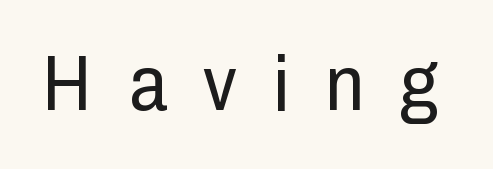
The image shows 77 px regular-weight, condensed sans-serif type, upright; set unusually wide letter spacing (+0.47 em), not underlined; low stroke contrast and a medium x-height.
